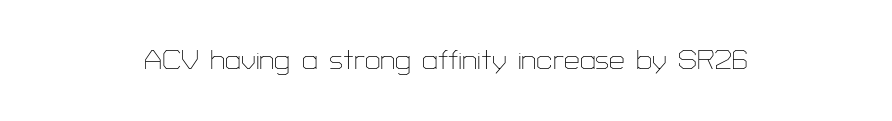
{"serif": "no", "italic": "no", "bold": "no", "weight": "thin", "width": "normal", "stroke_contrast": "low", "x_height": "medium", "monospaced": "no", "underline": "no", "letter_spacing": "normal", "letter_spacing_em": 0.0, "glyph_px": 28}
